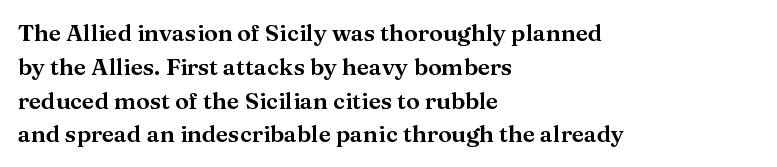
The image shows 23 px text type, upright; set left-aligned, normal line spacing (1.47x), normal letter spacing, not underlined.
